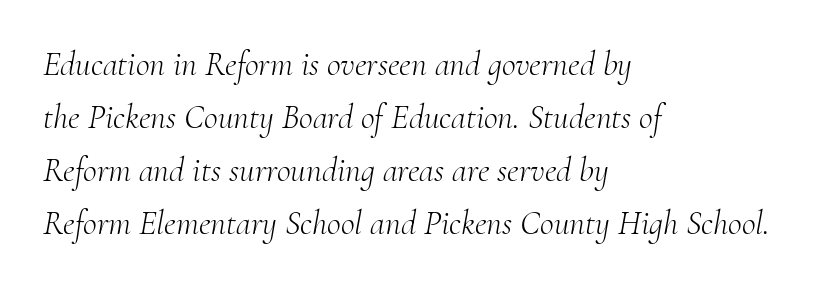
{"serif": "yes", "italic": "yes", "lean": "right", "slant_degrees": 10, "bold": "no", "weight": "light", "width": "normal", "stroke_contrast": "medium", "x_height": "small", "monospaced": "no", "underline": "no", "align": "left", "line_spacing": "normal", "line_spacing_ratio": 1.56, "letter_spacing": "normal", "letter_spacing_em": 0.0, "glyph_px": 34}
